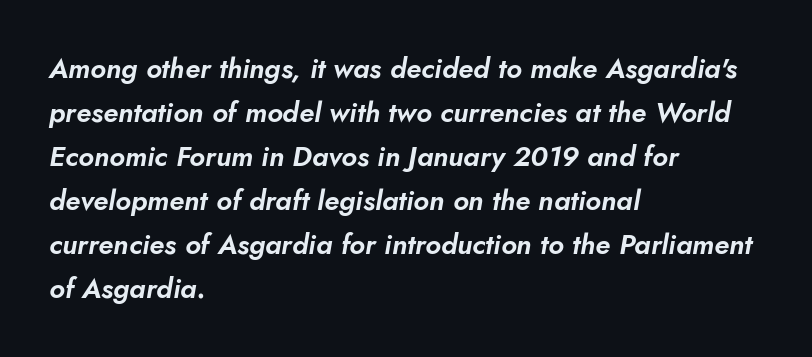
The image shows 28 px text type, italic (leaning right); set left-aligned, normal line spacing (1.57x), normal letter spacing, not underlined; low stroke contrast and a small x-height.
